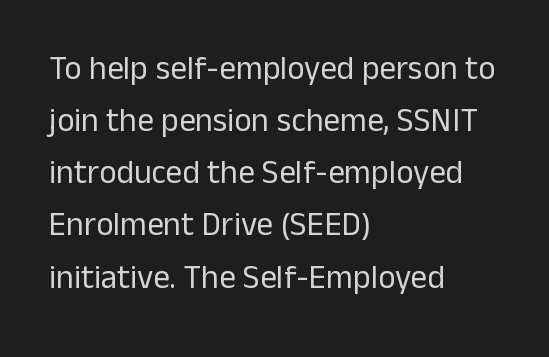
Q: Is the text bold? A: No.
Q: Is the text italic (slanted)? A: No, it is upright.
Q: Is the typeface a serif or a sans-serif typeface? A: Sans-serif.
Q: Is the text underlined? A: No.
Q: How is the paragraph aligned? A: Left-aligned.
Q: Is the spacing between letters normal or unusually wide? A: Normal.
Q: Is the spacing between lines tight, normal or loose? A: Normal.
Q: Width (condensed, normal, or wide)? A: Normal.
Q: Stroke contrast? A: Low.
Q: x-height? A: Medium.
Q: Monospaced? A: No.
